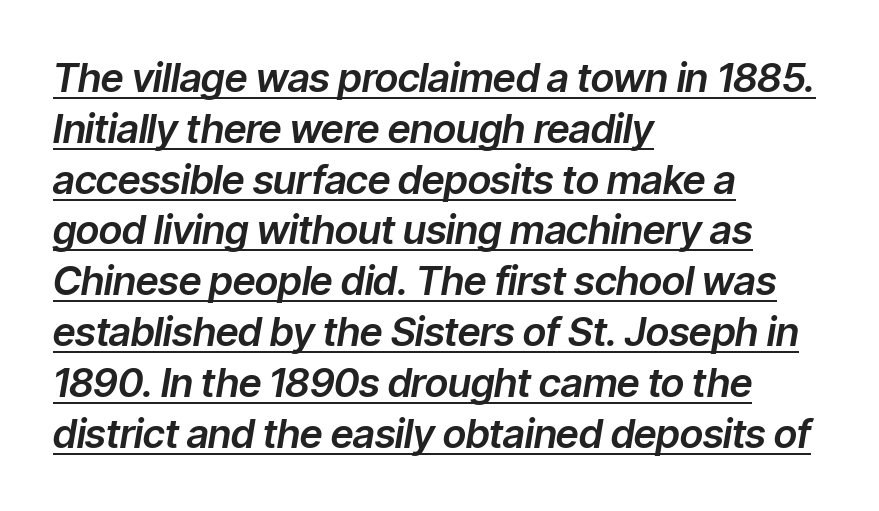
Q: Is the text italic (slanted)? A: Yes, it leans right by about 9 degrees.
Q: Is the text underlined? A: Yes.
Q: How is the paragraph aligned? A: Left-aligned.
Q: Is the spacing between letters normal or unusually wide? A: Normal.
Q: Is the spacing between lines tight, normal or loose? A: Normal.
Q: Width (condensed, normal, or wide)? A: Normal.
Q: Stroke contrast? A: Low.
Q: x-height? A: Medium.
Q: Monospaced? A: No.
